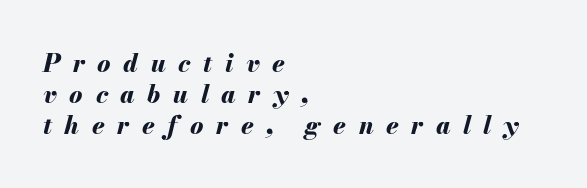
The tracking jumps out immediately: characters are airy and widely separated. Whoever set this chose a conventional vertical rhythm. Strong, thick strokes mark this as bold type. If you drew a ruler down the left edge, every line would touch it. The lettering tilts uniformly, giving the passage an italic look.
